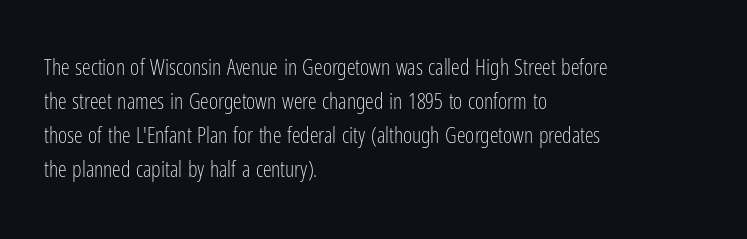
Caption: multi-line text, flush left, ragged right. Rendered with straight, roman letterforms. Beneath every word, the page is bare. Weight: not bold — regular or lighter. Nobody touched the tracking dial on this one. Vertically, the passage feels balanced, rows spaced as you'd expect.
